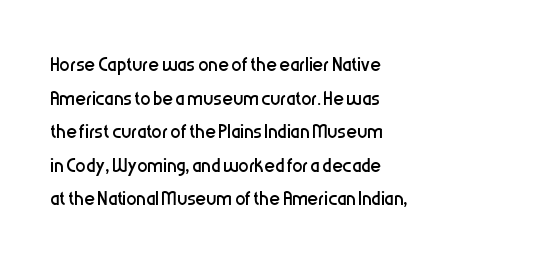
Q: Is the text bold? A: No.
Q: Is the text italic (slanted)? A: No, it is upright.
Q: Is the text underlined? A: No.
Q: How is the paragraph aligned? A: Left-aligned.
Q: Is the spacing between letters normal or unusually wide? A: Normal.
Q: Is the spacing between lines tight, normal or loose? A: Normal.
